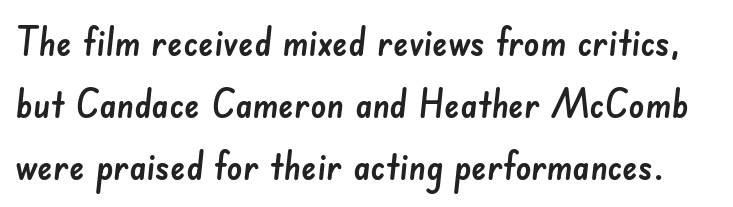
{"serif": "no", "width": "normal", "stroke_contrast": "low", "x_height": "small", "monospaced": "no", "underline": "no", "line_spacing": "normal", "line_spacing_ratio": 1.59, "letter_spacing": "normal", "letter_spacing_em": 0.0, "glyph_px": 39}
